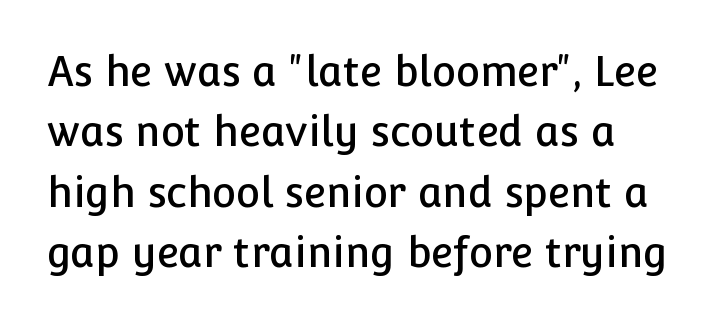
{"serif": "no", "italic": "no", "width": "normal", "stroke_contrast": "low", "x_height": "medium", "monospaced": "no", "underline": "no", "align": "left", "line_spacing": "normal", "line_spacing_ratio": 1.47, "letter_spacing": "normal", "letter_spacing_em": 0.0, "glyph_px": 41}
